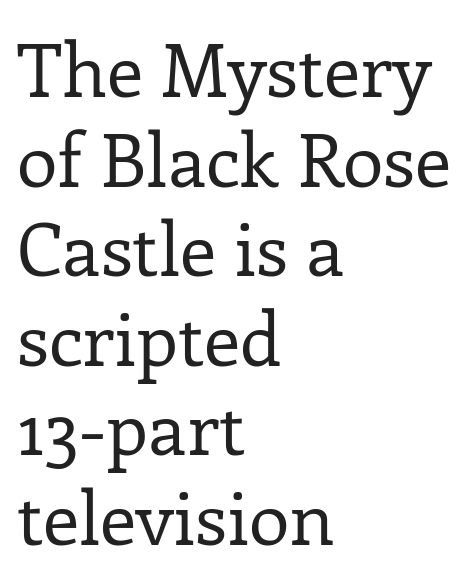
The letters advance in unequal steps, a hallmark of proportional type. All the whitespace from short lines collects on the right. Just letters on the line, the space beneath them empty. Is this a heavy cut? Hardly; it is regular or lighter. The lettering stays uniformly vertical, giving the passage a roman look. Small tapered or slab feet sit at the stroke ends, so this counts as serif.
